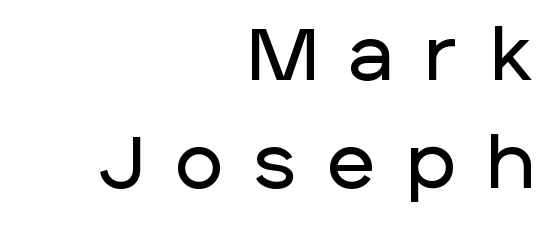
{"serif": "no", "italic": "no", "width": "normal", "stroke_contrast": "low", "x_height": "large", "monospaced": "no", "underline": "no", "align": "right", "line_spacing": "normal", "line_spacing_ratio": 1.5, "letter_spacing": "wide", "letter_spacing_em": 0.45, "glyph_px": 72}
